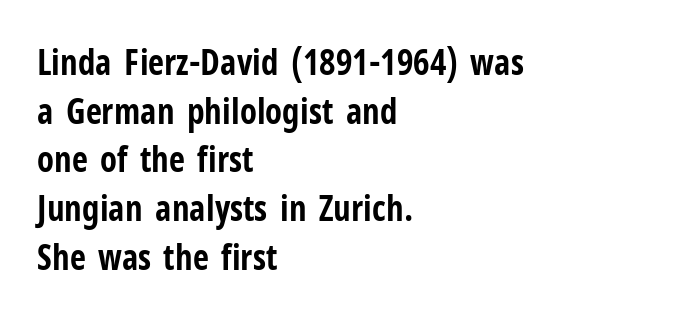
As a designer I'd log this as weight 700, bold. There is no visible air inserted between adjacent glyphs. A clean baseline with only descenders dipping below it. These lines were composed using upright roman letters. The face used here is proportionally spaced, like ordinary book or web type.
